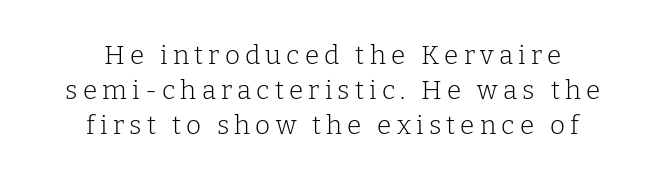
Q: Is the text bold? A: No.
Q: Is the text italic (slanted)? A: No, it is upright.
Q: Is the text underlined? A: No.
Q: How is the paragraph aligned? A: Centered.
Q: Is the spacing between letters normal or unusually wide? A: Unusually wide.
Q: Is the spacing between lines tight, normal or loose? A: Normal.
